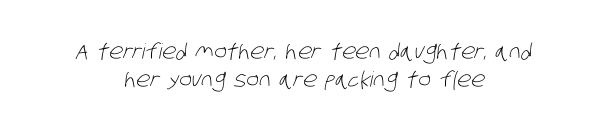
Compared with typical body copy, the letter spacing here is the same. The space between consecutive lines is moderate. Lines of text with bare space underneath. The strokes carry an ordinary text weight at most.
